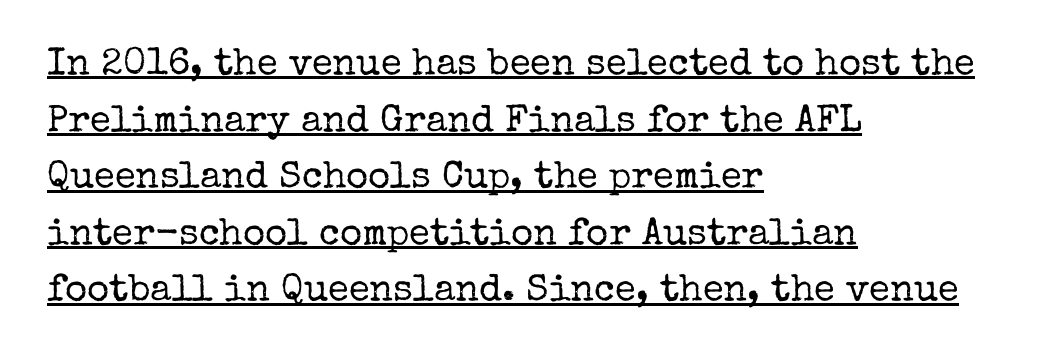
Q: Is the text bold? A: No.
Q: Is the text italic (slanted)? A: No, it is upright.
Q: Is the typeface a serif or a sans-serif typeface? A: Serif.
Q: Is the text underlined? A: Yes.
Q: How is the paragraph aligned? A: Left-aligned.
Q: Is the spacing between letters normal or unusually wide? A: Normal.
Q: Is the spacing between lines tight, normal or loose? A: Normal.
Q: Width (condensed, normal, or wide)? A: Normal.
Q: Stroke contrast? A: Low.
Q: x-height? A: Medium.
Q: Monospaced? A: No.
